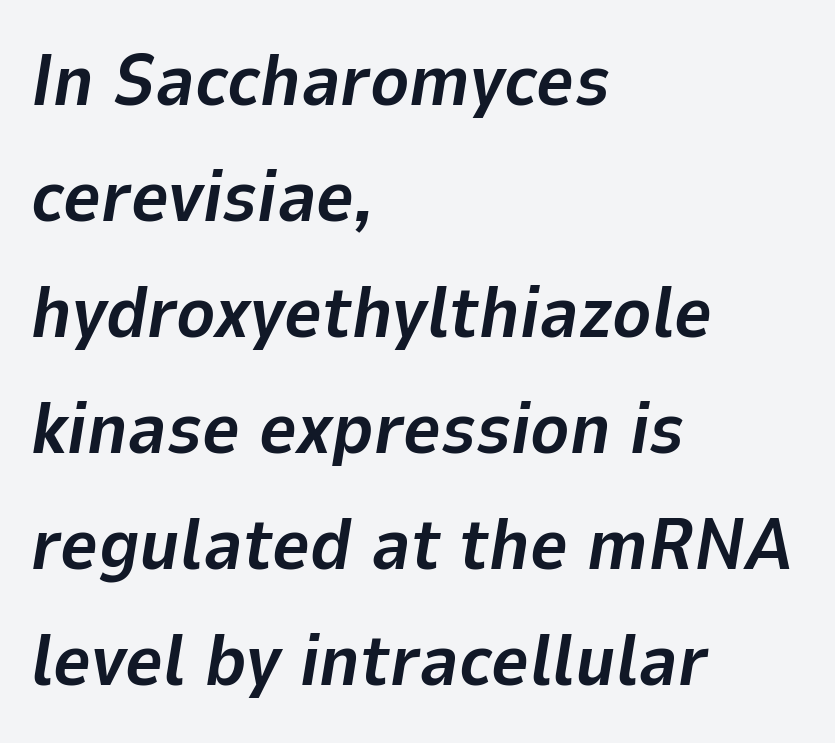
Reading down the block, your eye returns to a fixed left position each line. A typesetter would call this proportional, since set widths differ per character. What weight is shown? A full bold with thick strokes. This rendering leaves character spacing at its baseline value. Italic: yes, the glyphs are oblique. Beneath every word, the page is bare.
